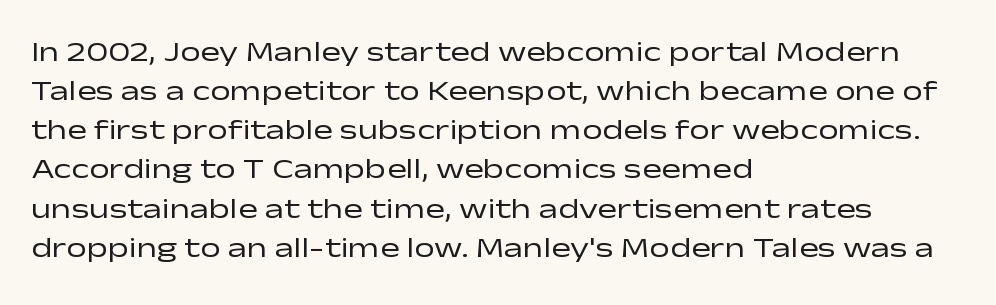
Notice how the passage keeps a crisp vertical edge on the left only. Is there much room between lines? A standard amount, neither cramped nor airy. Here the glyphs are tracked normally, forming tight word shapes. Weight: in the light-to-regular range. Character widths vary here, with narrow letters taking less room than wide ones.
